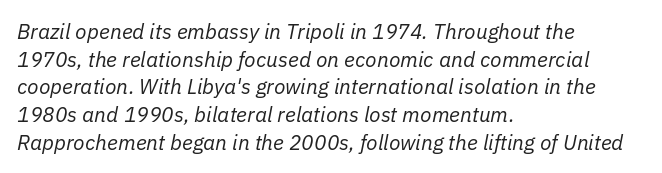
{"italic": "yes", "lean": "right", "slant_degrees": 11, "bold": "no", "underline": "no", "align": "left", "line_spacing": "normal", "line_spacing_ratio": 1.32, "letter_spacing": "normal", "letter_spacing_em": 0.0, "glyph_px": 21}
